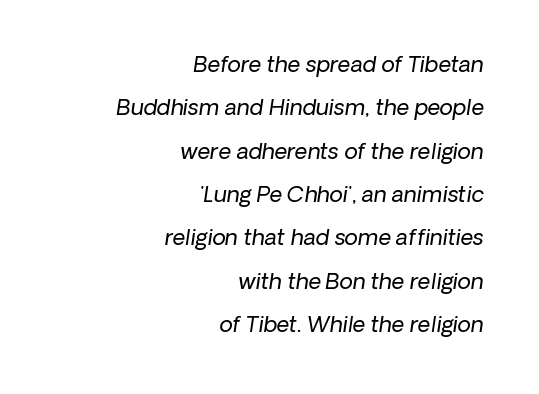
{"italic": "yes", "lean": "right", "slant_degrees": 8, "bold": "no", "underline": "no", "align": "right", "line_spacing": "loose", "line_spacing_ratio": 1.97, "letter_spacing": "normal", "letter_spacing_em": 0.0, "glyph_px": 22}
